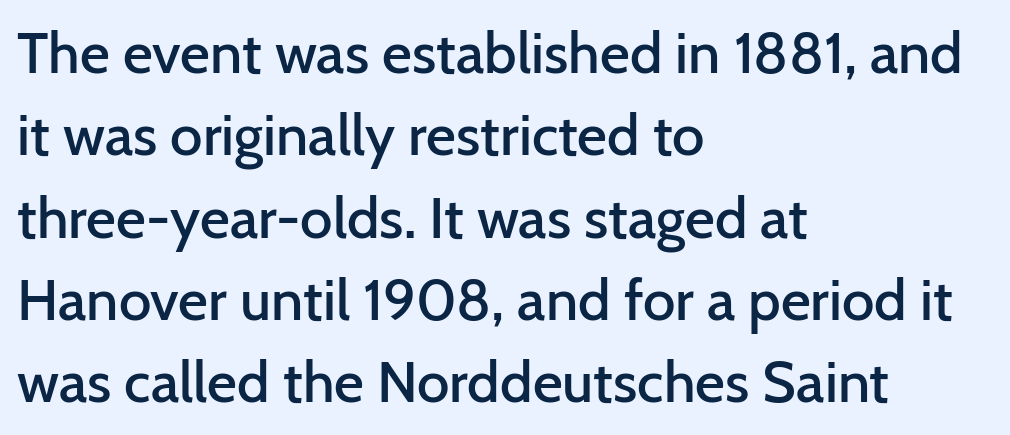
Posture: upright roman. The face used here is rendered with its standard letterfit. Font category for this specimen: sans-serif. Firm but not heavy-handed strokes: this text is semibold. The rendering uses natural spacing where letterforms have individual widths.
